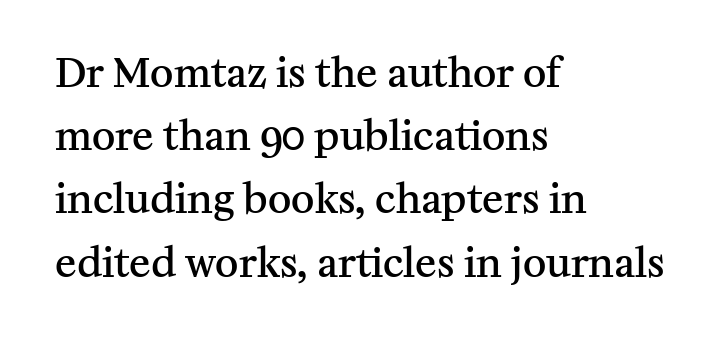
The image shows 40 px semibold serif type, upright; set left-aligned, normal line spacing (1.58x), normal letter spacing, not underlined; medium stroke contrast and a medium x-height.
